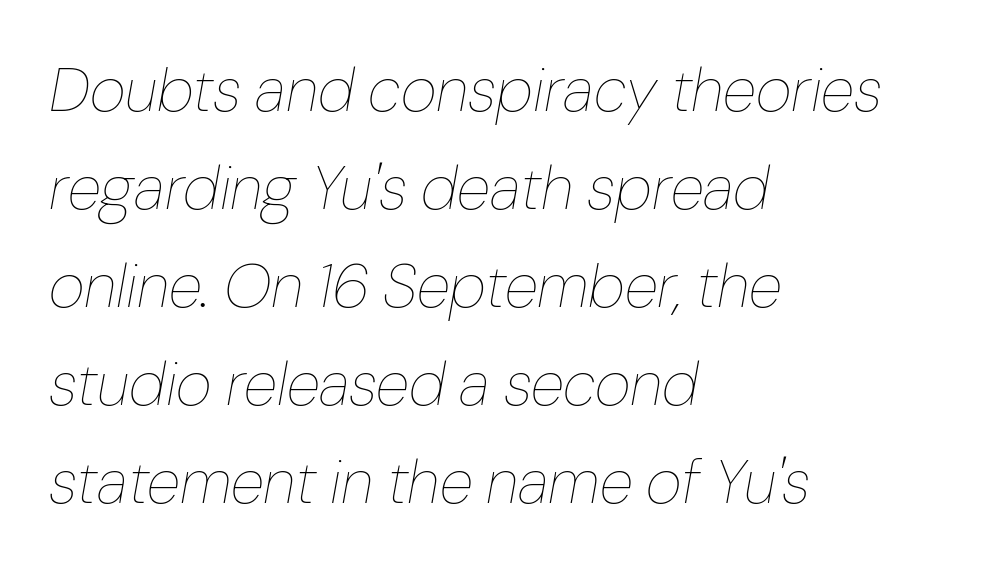
{"italic": "yes", "lean": "right", "slant_degrees": 10, "bold": "no", "weight": "thin", "width": "normal", "stroke_contrast": "low", "x_height": "medium", "monospaced": "no", "underline": "no", "align": "left", "line_spacing": "normal", "line_spacing_ratio": 1.58, "letter_spacing": "normal", "letter_spacing_em": 0.0, "glyph_px": 62}
